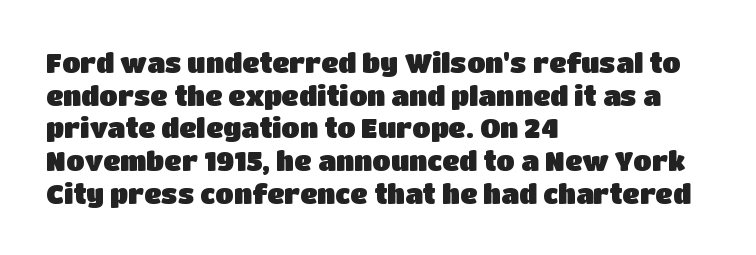
Q: Is the text italic (slanted)? A: No, it is upright.
Q: Is the text underlined? A: No.
Q: How is the paragraph aligned? A: Left-aligned.
Q: Is the spacing between letters normal or unusually wide? A: Normal.
